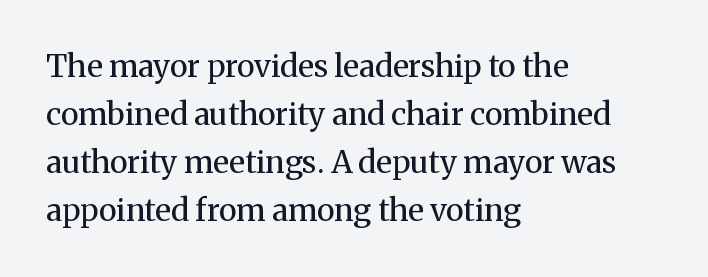
Q: Is the text bold? A: No.
Q: Is the text italic (slanted)? A: No, it is upright.
Q: Is the typeface a serif or a sans-serif typeface? A: Serif.
Q: Is the text underlined? A: No.
Q: How is the paragraph aligned? A: Left-aligned.
Q: Is the spacing between letters normal or unusually wide? A: Normal.
Q: Is the spacing between lines tight, normal or loose? A: Normal.
Q: Width (condensed, normal, or wide)? A: Normal.
Q: Stroke contrast? A: Medium.
Q: x-height? A: Medium.
Q: Monospaced? A: No.
